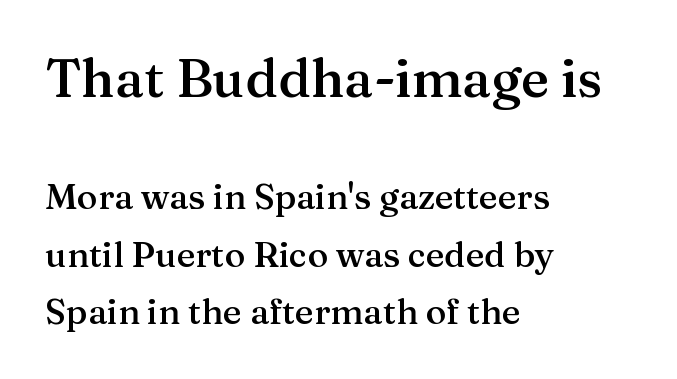
The image shows 53 px semibold serif type, upright; set left-aligned, normal line spacing (1.64x), normal letter spacing, not underlined; the first (top) block is 1.51x larger; medium stroke contrast and a medium x-height.
